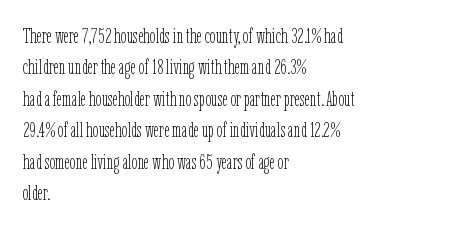
Q: Is the text bold? A: No.
Q: Is the text italic (slanted)? A: No, it is upright.
Q: Is the text underlined? A: No.
Q: How is the paragraph aligned? A: Left-aligned.
Q: Is the spacing between letters normal or unusually wide? A: Normal.
Q: Is the spacing between lines tight, normal or loose? A: Normal.
